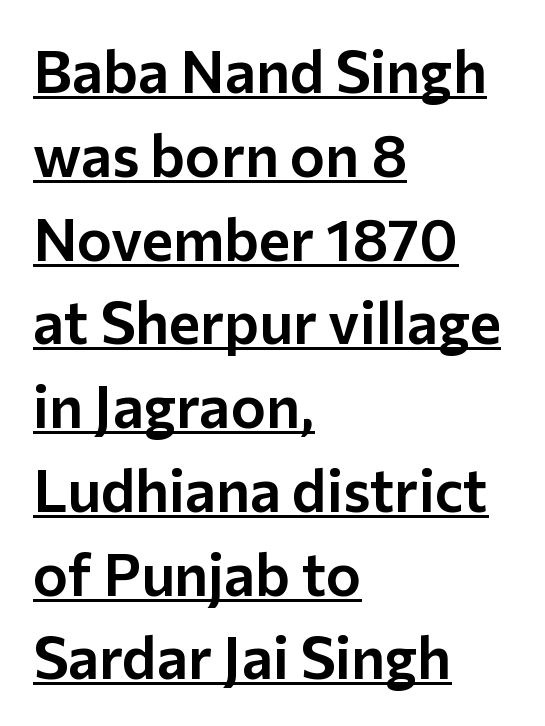
The letterforms sit shoulder to shoulder at normal distance. Is there much room between lines? A standard amount, neither cramped nor airy. The face used here is proportionally spaced, like ordinary book or web type. Honestly, the underline is the first thing you notice here. The specimen reads as upright at a glance. Does the copy run flush right? No — it runs flush left.
